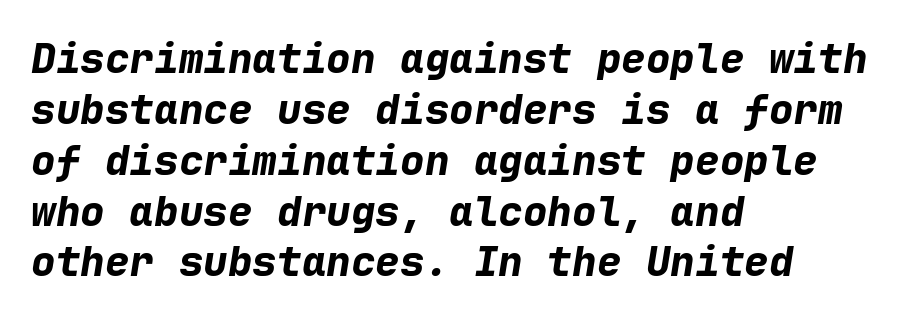
{"italic": "yes", "lean": "right", "slant_degrees": 9, "bold": "yes", "weight": "bold", "width": "normal", "stroke_contrast": "low", "x_height": "medium", "monospaced": "yes", "underline": "no", "align": "left", "line_spacing_ratio": 1.24, "letter_spacing": "normal", "letter_spacing_em": 0.0, "glyph_px": 41}
